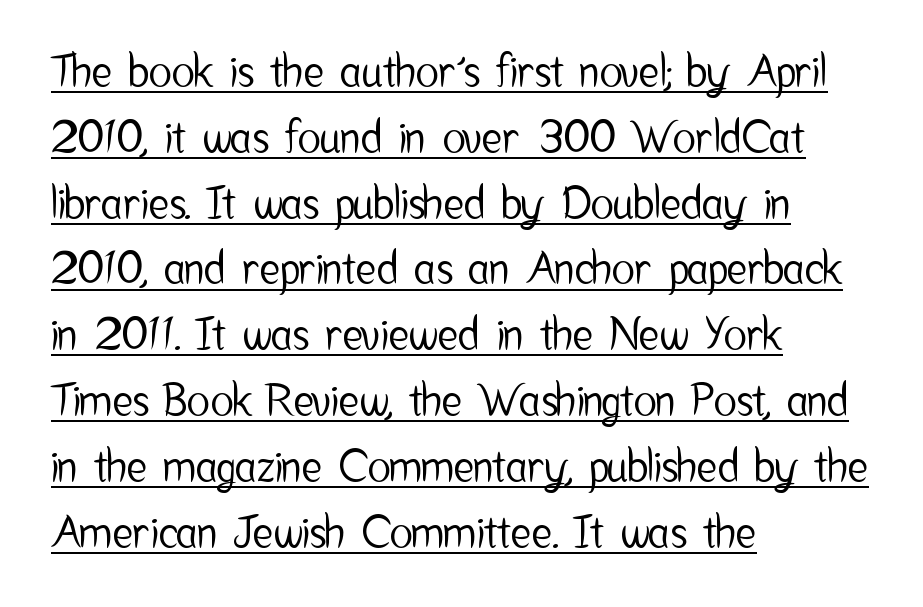
The image shows 43 px condensed sans-serif type, upright; set left-aligned, normal line spacing (1.53x), normal letter spacing, underlined; low stroke contrast and a medium x-height.
